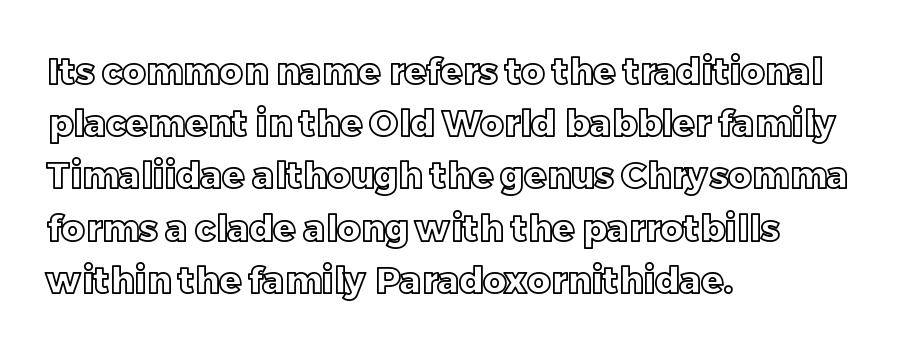
Q: Is the text italic (slanted)? A: No, it is upright.
Q: Is the text underlined? A: No.
Q: How is the paragraph aligned? A: Left-aligned.
Q: Is the spacing between letters normal or unusually wide? A: Normal.
Q: Is the spacing between lines tight, normal or loose? A: Normal.
Q: Width (condensed, normal, or wide)? A: Normal.
Q: x-height? A: Large.
Q: Monospaced? A: No.
